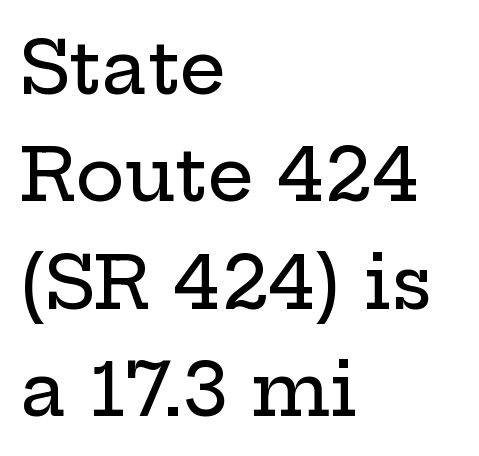
{"serif": "yes", "italic": "no", "width": "wide", "stroke_contrast": "low", "x_height": "medium", "monospaced": "no", "underline": "no", "align": "left", "line_spacing": "normal", "line_spacing_ratio": 1.45, "letter_spacing": "normal", "letter_spacing_em": 0.0, "glyph_px": 74}
